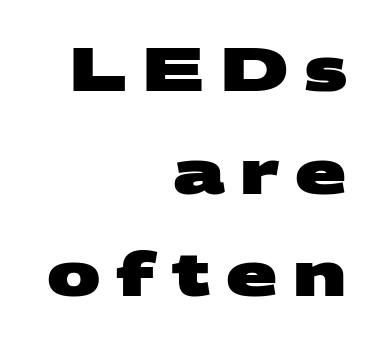
Q: Is the text bold? A: Yes.
Q: Is the typeface a serif or a sans-serif typeface? A: Sans-serif.
Q: Is the text underlined? A: No.
Q: How is the paragraph aligned? A: Right-aligned.
Q: Is the spacing between letters normal or unusually wide? A: Unusually wide.
Q: Width (condensed, normal, or wide)? A: Wide.
Q: Stroke contrast? A: Medium.
Q: x-height? A: Large.
Q: Monospaced? A: No.
